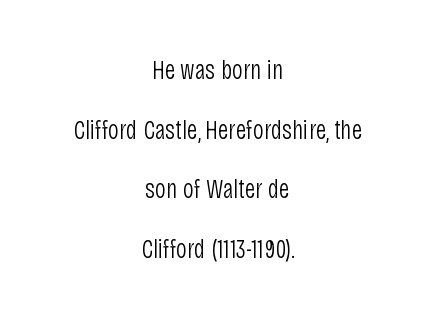
The image shows 27 px text type, upright; set centered, loose line spacing (2.21x), normal letter spacing, not underlined.
